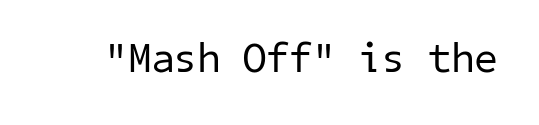
Q: Is the text bold? A: No.
Q: Is the typeface a serif or a sans-serif typeface? A: Sans-serif.
Q: Is the text underlined? A: No.
Q: Is the spacing between letters normal or unusually wide? A: Normal.
Q: Width (condensed, normal, or wide)? A: Normal.
Q: Stroke contrast? A: Low.
Q: x-height? A: Medium.
